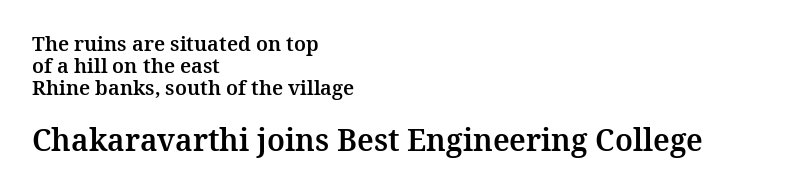
{"serif": "yes", "italic": "no", "width": "normal", "stroke_contrast": "medium", "x_height": "medium", "monospaced": "no", "underline": "no", "align": "left", "line_spacing": "tight", "line_spacing_ratio": 1.11, "letter_spacing": "normal", "letter_spacing_em": 0.0, "larger_block": "second", "size_ratio": 1.5, "glyph_px": 30}
